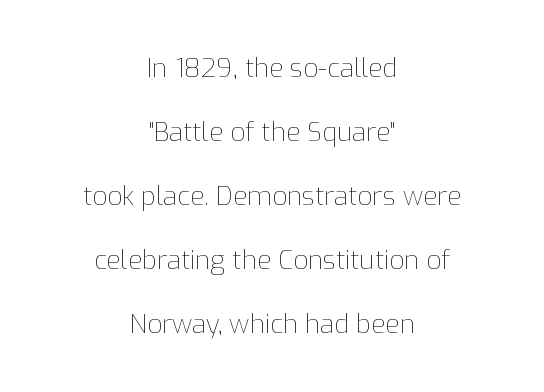
The image shows 26 px text type, upright; set centered, loose line spacing (2.46x), normal letter spacing, not underlined.
